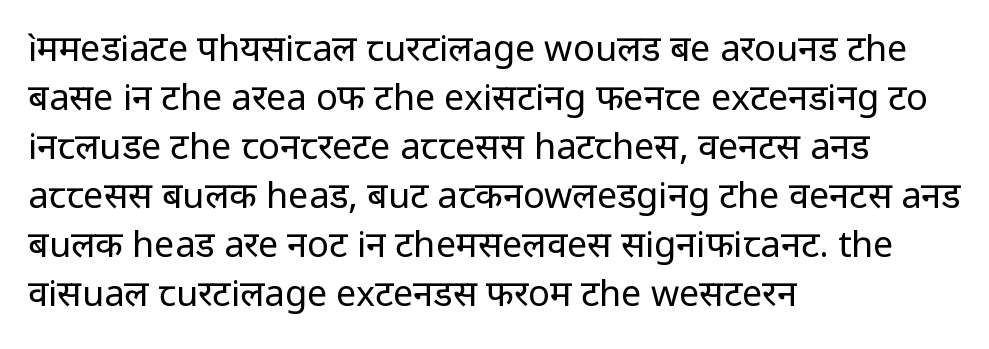
{"serif": "no", "italic": "no", "bold": "no", "weight": "regular", "width": "normal", "stroke_contrast": "low", "x_height": "medium", "monospaced": "no", "underline": "no", "align": "left", "line_spacing": "normal", "line_spacing_ratio": 1.36, "letter_spacing": "normal", "letter_spacing_em": 0.0, "glyph_px": 36}
